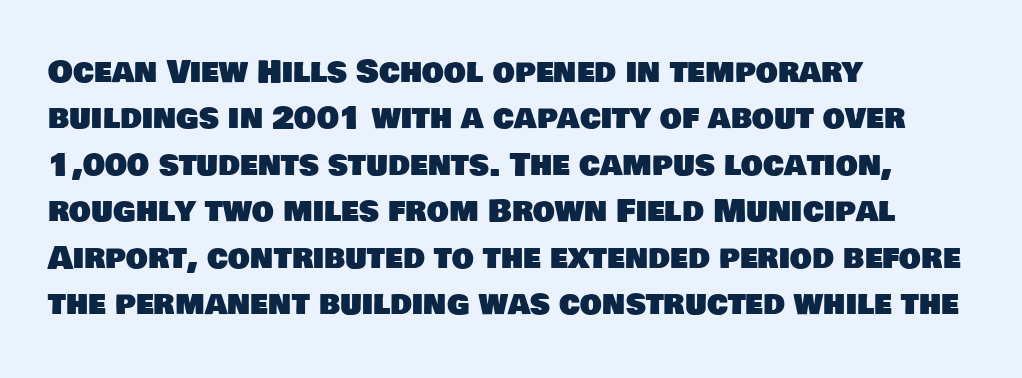
{"serif": "no", "width": "normal", "stroke_contrast": "low", "x_height": "large", "monospaced": "no", "underline": "no", "align": "left", "line_spacing": "normal", "line_spacing_ratio": 1.5, "letter_spacing": "normal", "letter_spacing_em": 0.0, "glyph_px": 31}
